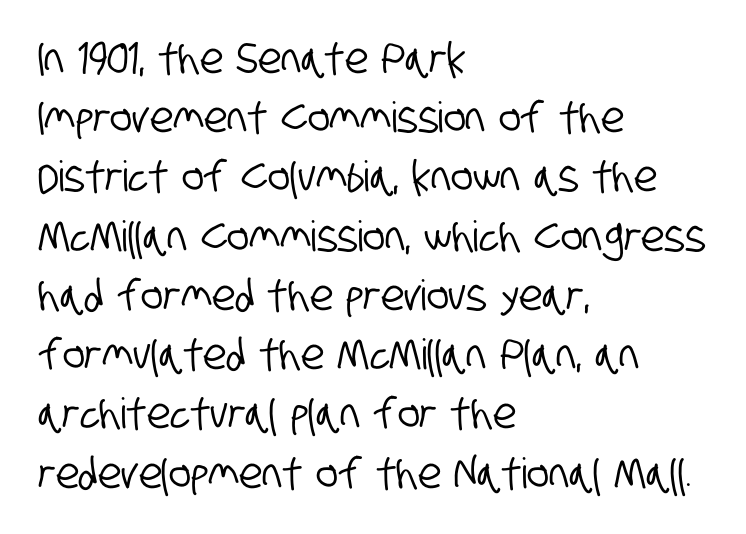
The image shows 42 px condensed sans-serif type; set left-aligned, normal line spacing (1.41x), normal letter spacing, not underlined; low stroke contrast and a large x-height.
